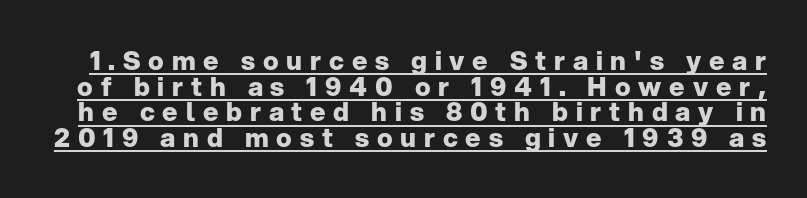
Q: Is the text bold? A: Yes.
Q: Is the text italic (slanted)? A: No, it is upright.
Q: Is the text underlined? A: Yes.
Q: Is the spacing between letters normal or unusually wide? A: Unusually wide.
Q: Is the spacing between lines tight, normal or loose? A: Tight.
